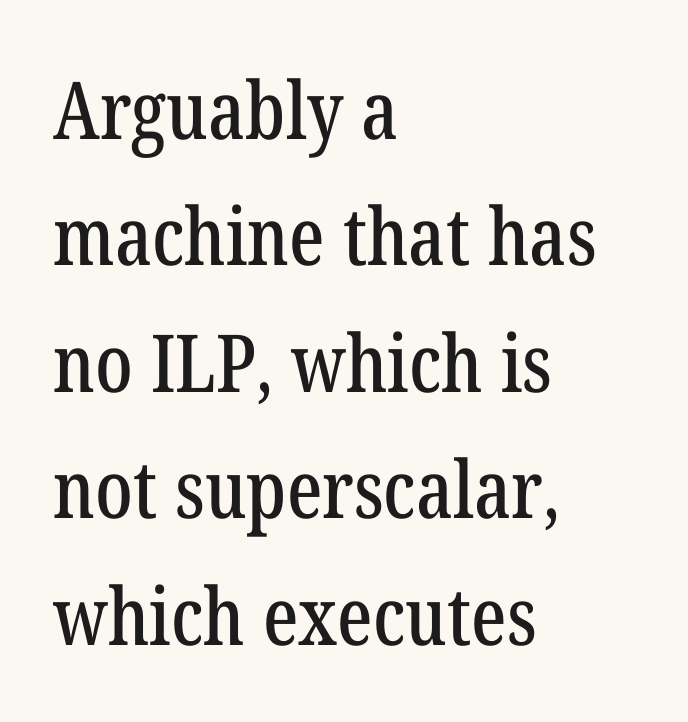
Look at the bottom of the vertical strokes: they flare into serifs here. The letterforms sit shoulder to shoulder at normal distance. Do the letters lean? They stand straight. The space between consecutive lines is moderate.
